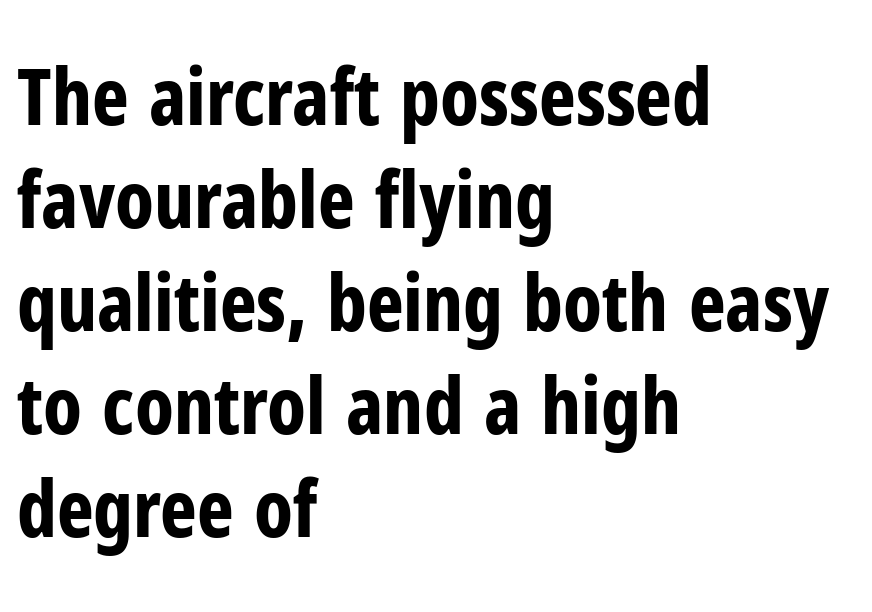
{"serif": "no", "italic": "no", "bold": "yes", "weight": "bold", "width": "condensed", "stroke_contrast": "low", "x_height": "medium", "monospaced": "no", "underline": "no", "align": "left", "line_spacing": "normal", "line_spacing_ratio": 1.32, "letter_spacing": "normal", "letter_spacing_em": 0.0, "glyph_px": 78}
